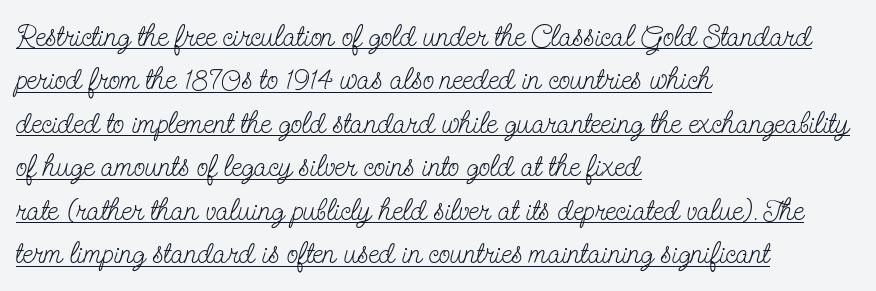
The image shows 30 px light, condensed serif type; set left-aligned, normal line spacing (1.45x), normal letter spacing, underlined; low stroke contrast and a small x-height.
